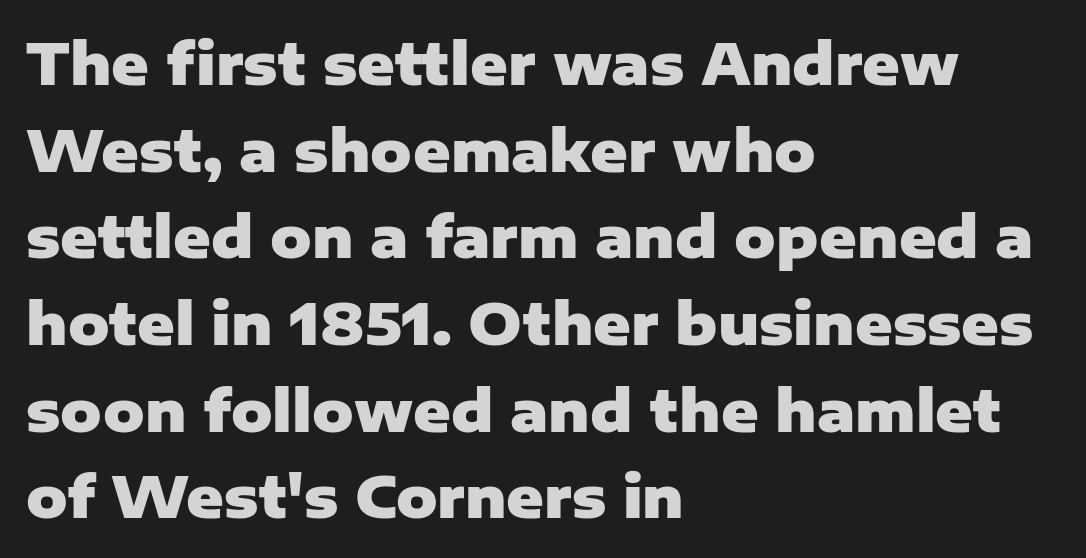
{"serif": "no", "italic": "no", "bold": "yes", "weight": "heavy", "width": "normal", "stroke_contrast": "low", "x_height": "medium", "monospaced": "no", "underline": "no", "align": "left", "line_spacing": "normal", "line_spacing_ratio": 1.52, "letter_spacing": "normal", "letter_spacing_em": 0.0, "glyph_px": 57}
